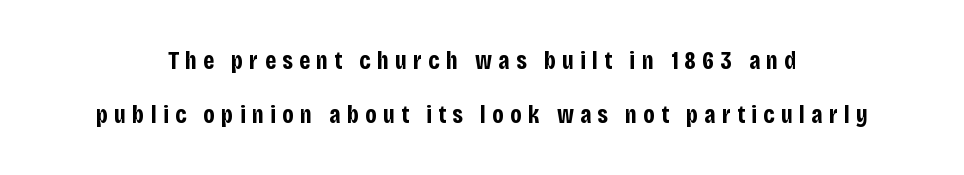
The image shows 25 px bold type, upright; set centered, loose line spacing (2.15x), unusually wide letter spacing (+0.25 em), not underlined.
